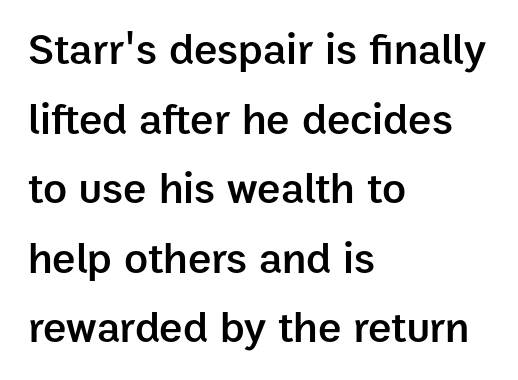
Q: Is the text bold? A: Semi-bold.
Q: Is the text italic (slanted)? A: No, it is upright.
Q: Is the typeface a serif or a sans-serif typeface? A: Sans-serif.
Q: Is the text underlined? A: No.
Q: How is the paragraph aligned? A: Left-aligned.
Q: Is the spacing between letters normal or unusually wide? A: Normal.
Q: Is the spacing between lines tight, normal or loose? A: Normal.
Q: Width (condensed, normal, or wide)? A: Normal.
Q: Stroke contrast? A: Low.
Q: x-height? A: Medium.
Q: Monospaced? A: No.
